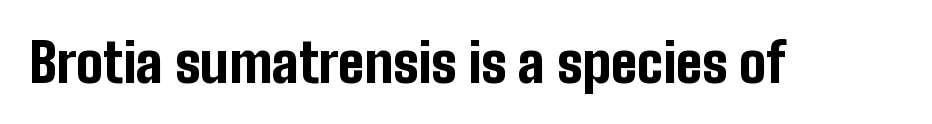
The image shows 54 px bold, condensed sans-serif type, upright; set normal letter spacing, not underlined; low stroke contrast and a medium x-height.
